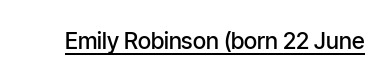
Q: Is the text bold? A: Semi-bold.
Q: Is the text italic (slanted)? A: No, it is upright.
Q: Is the text underlined? A: Yes.
Q: Is the spacing between letters normal or unusually wide? A: Normal.
